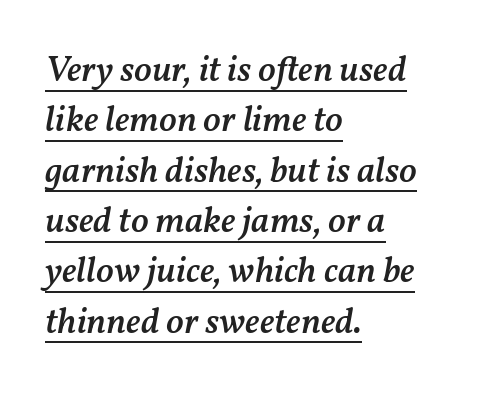
{"italic": "yes", "lean": "right", "slant_degrees": 11, "bold": "semi", "weight": "semibold", "width": "normal", "stroke_contrast": "medium", "x_height": "medium", "monospaced": "no", "underline": "yes", "align": "left", "line_spacing": "normal", "line_spacing_ratio": 1.36, "letter_spacing": "normal", "letter_spacing_em": 0.0, "glyph_px": 37}
